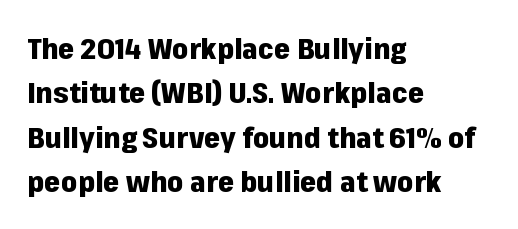
Each word holds together tightly as a unit, with standard inter-letter gaps. How would I describe the line gaps? Plain and ordinary. Chunky letters — that's bold for sure. A student would call this left alignment; a typographer would say flush left, rag right.
